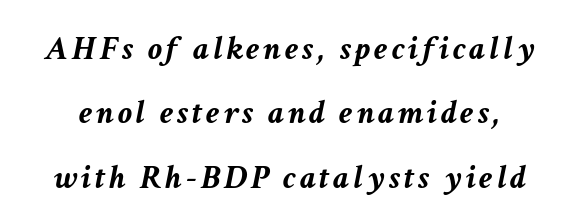
The image shows 35 px semibold type, italic (leaning right); set line spacing 1.84x, not underlined; low stroke contrast and a medium x-height.
